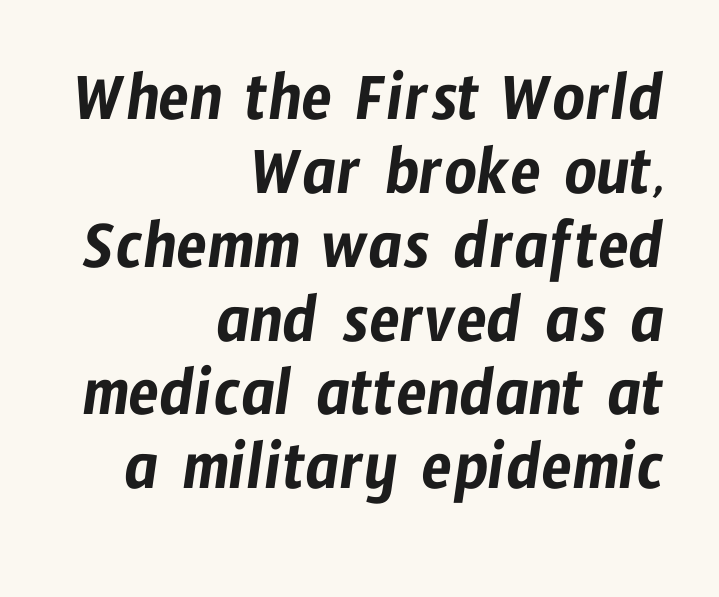
{"serif": "no", "width": "condensed", "stroke_contrast": "low", "x_height": "medium", "monospaced": "no", "underline": "no", "align": "right", "line_spacing": "tight", "line_spacing_ratio": 1.04, "letter_spacing": "normal", "letter_spacing_em": 0.0, "glyph_px": 71}
